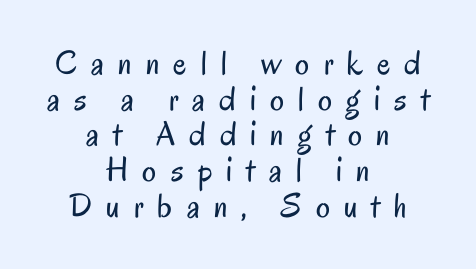
The image shows 35 px regular-weight, condensed sans-serif type, upright; set centered, tight line spacing (1.02x), unusually wide letter spacing (+0.4 em), not underlined; low stroke contrast and a small x-height.
